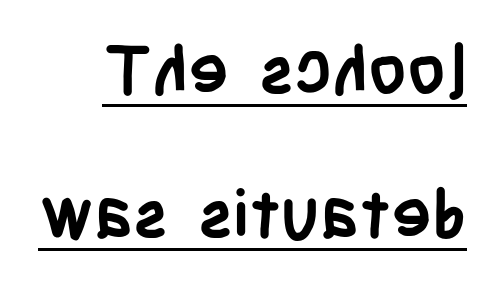
{"serif": "no", "italic": "no", "bold": "yes", "weight": "semibold", "width": "condensed", "stroke_contrast": "low", "x_height": "large", "monospaced": "no", "underline": "yes", "line_spacing": "loose", "line_spacing_ratio": 2.15, "letter_spacing": "normal", "letter_spacing_em": 0.0, "glyph_px": 67}
